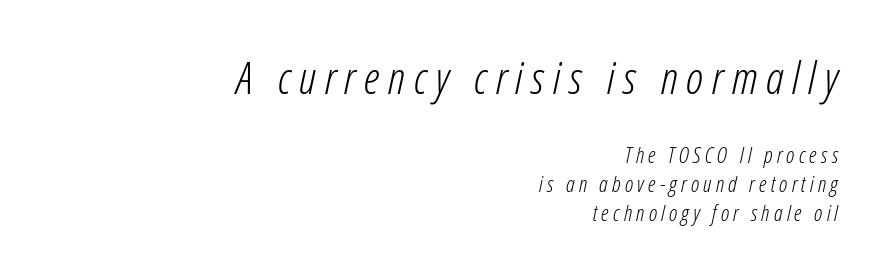
Q: Is the text bold? A: No.
Q: Is the text italic (slanted)? A: Yes, it leans right by about 12 degrees.
Q: Is the text underlined? A: No.
Q: How is the paragraph aligned? A: Right-aligned.
Q: Is the spacing between lines tight, normal or loose? A: Normal.
Q: Which block of text is set in a larger size, the first (top) or the second (bottom)? A: The first (top) one.
Q: Width (condensed, normal, or wide)? A: Condensed.
Q: Stroke contrast? A: Low.
Q: x-height? A: Medium.
Q: Monospaced? A: No.
